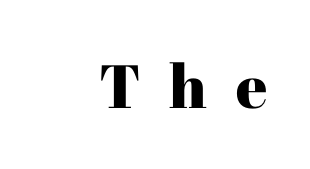
The image shows 61 px serif type, upright; set unusually wide letter spacing (+0.47 em), not underlined; high stroke contrast and a medium x-height.
